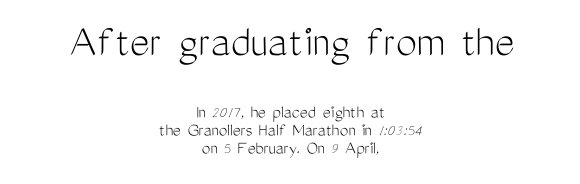
{"serif": "no", "italic": "no", "bold": "no", "weight": "light", "width": "condensed", "stroke_contrast": "medium", "x_height": "medium", "monospaced": "no", "underline": "no", "align": "center", "line_spacing": "tight", "line_spacing_ratio": 0.96, "letter_spacing": "normal", "letter_spacing_em": 0.0, "larger_block": "first", "size_ratio": 2.47, "glyph_px": 47}
